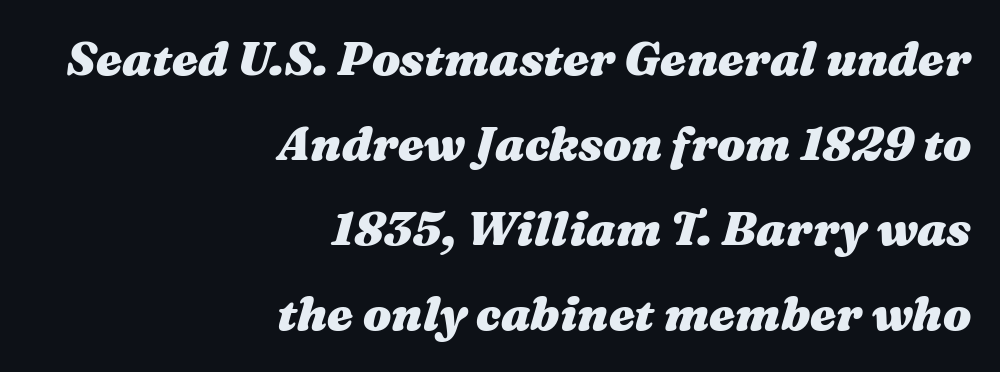
Q: Is the text bold? A: Yes.
Q: Is the text italic (slanted)? A: Yes, it leans right by about 16 degrees.
Q: Is the text underlined? A: No.
Q: How is the paragraph aligned? A: Right-aligned.
Q: Is the spacing between letters normal or unusually wide? A: Normal.
Q: Width (condensed, normal, or wide)? A: Wide.
Q: Stroke contrast? A: Medium.
Q: x-height? A: Medium.
Q: Monospaced? A: No.
